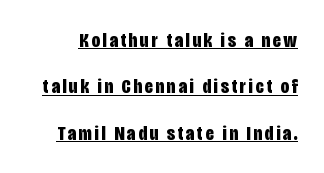
The image shows 21 px bold type, upright; set loose line spacing (2.21x), underlined.
